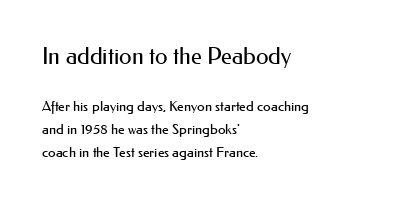
Teacher's note: observe the even left margin — that is flush-left alignment. Stems and bowls with no extra thickness — not bold. Honestly, the row spacing looks completely unremarkable. The font's upright variant was chosen for this text. In this sample the first text group is rendered at the bigger scale. Nobody touched the tracking dial on this one.
